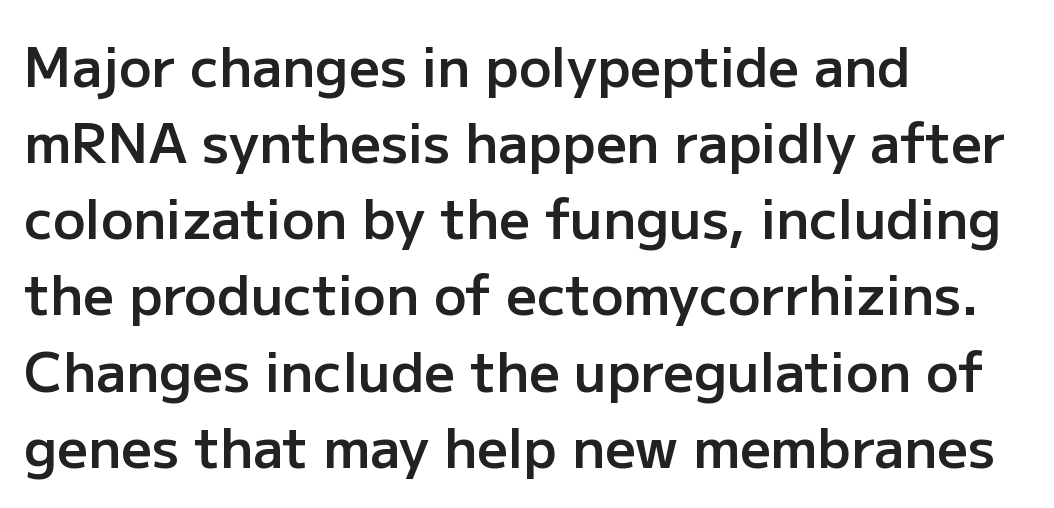
This sample is left-justified, so line endings fall wherever the words run out. How would I describe the line gaps? Plain and ordinary. Tall strokes in this sample are plumb rather than angled. The letters advance in unequal steps, a hallmark of proportional type.
